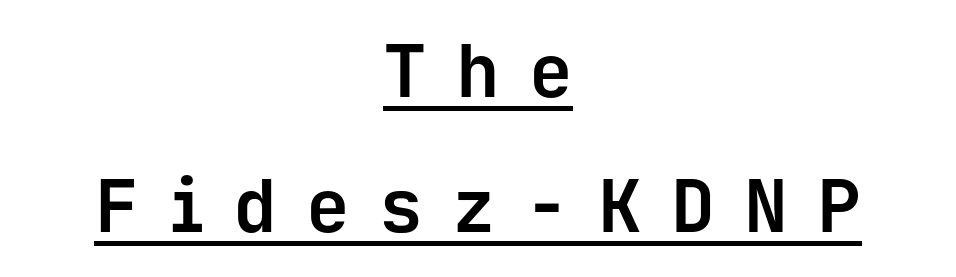
Q: Is the text bold? A: Yes.
Q: Is the text italic (slanted)? A: No, it is upright.
Q: Is the typeface a serif or a sans-serif typeface? A: Sans-serif.
Q: Is the text underlined? A: Yes.
Q: How is the paragraph aligned? A: Centered.
Q: Is the spacing between letters normal or unusually wide? A: Unusually wide.
Q: Width (condensed, normal, or wide)? A: Normal.
Q: Stroke contrast? A: Low.
Q: x-height? A: Medium.
Q: Monospaced? A: Yes.
